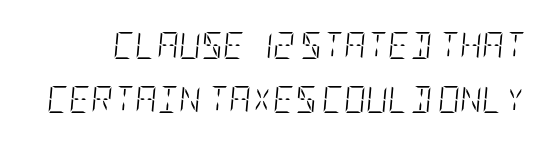
The image shows 27 px text type, italic (leaning right); set loose line spacing (2.0x), normal letter spacing, not underlined.
